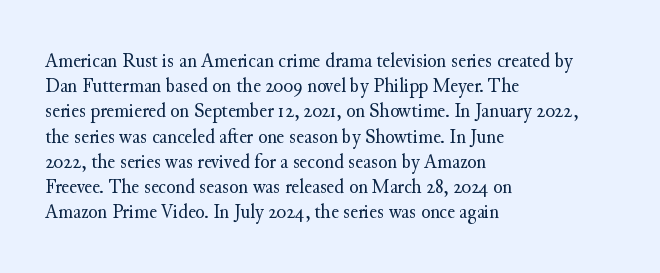
The image shows 21 px text type, upright; set left-aligned, line spacing 1.2x, normal letter spacing, not underlined.
